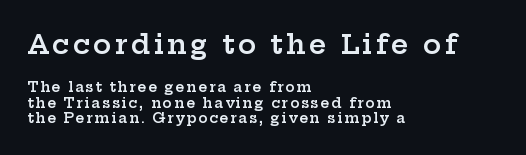
The image shows 27 px text type, upright; set left-aligned, tight line spacing (1.1x), not underlined; the first (top) block is 1.93x larger.
